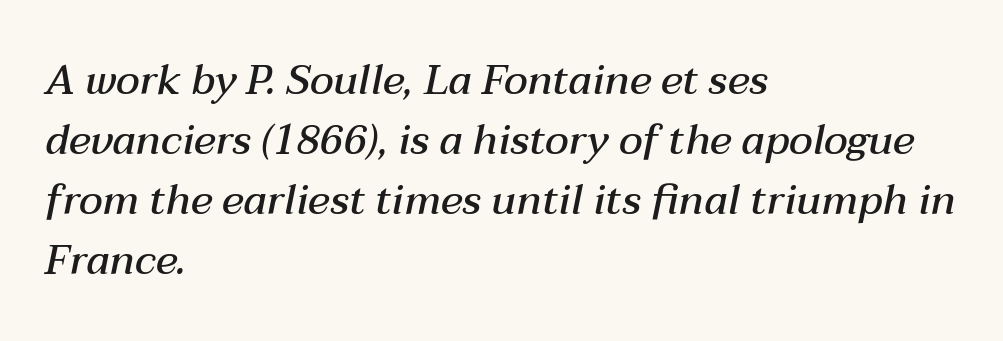
The horizontal fit of the characters is conventional and even. Compared with a centered layout, this one pins lines to the left instead. Varying glyph widths throughout — classic text-font behaviour. The specimen reads as italic at a glance. Rule under the text: the space is simply empty.
